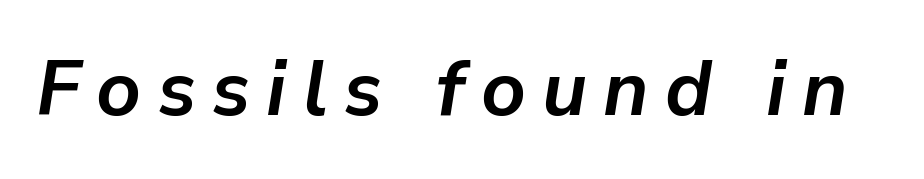
Q: Is the text bold? A: Yes.
Q: Is the text italic (slanted)? A: Yes, it leans right by about 9 degrees.
Q: Is the text underlined? A: No.
Q: Is the spacing between letters normal or unusually wide? A: Unusually wide.
Q: Width (condensed, normal, or wide)? A: Normal.
Q: Stroke contrast? A: Low.
Q: x-height? A: Medium.
Q: Monospaced? A: No.
